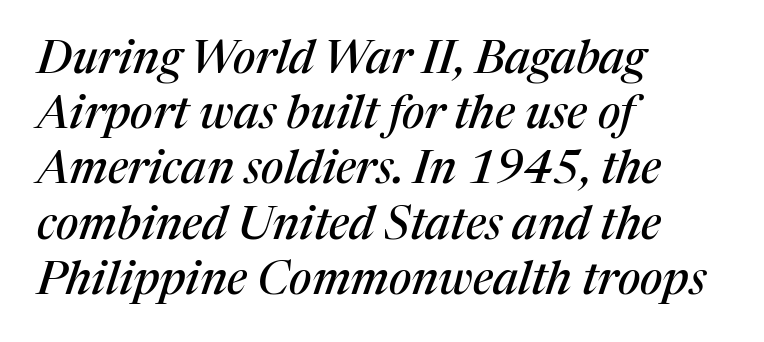
Q: Is the text italic (slanted)? A: Yes, it leans right by about 17 degrees.
Q: Is the typeface a serif or a sans-serif typeface? A: Serif.
Q: Is the text underlined? A: No.
Q: How is the paragraph aligned? A: Left-aligned.
Q: Is the spacing between letters normal or unusually wide? A: Normal.
Q: Width (condensed, normal, or wide)? A: Normal.
Q: Stroke contrast? A: Medium.
Q: x-height? A: Medium.
Q: Monospaced? A: No.
